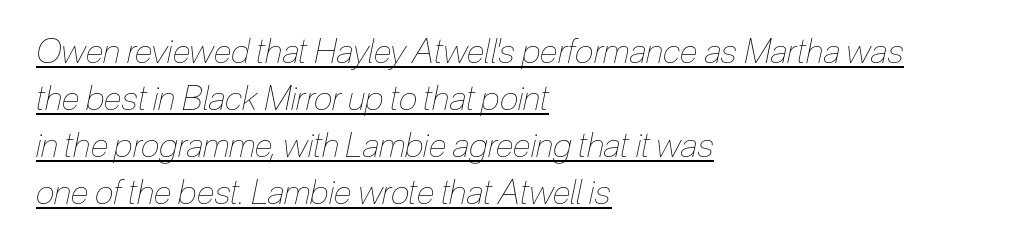
{"italic": "yes", "lean": "right", "slant_degrees": 12, "bold": "no", "weight": "thin", "width": "condensed", "stroke_contrast": "low", "x_height": "medium", "monospaced": "no", "underline": "yes", "align": "left", "line_spacing": "normal", "line_spacing_ratio": 1.38, "letter_spacing": "normal", "letter_spacing_em": 0.0, "glyph_px": 34}
